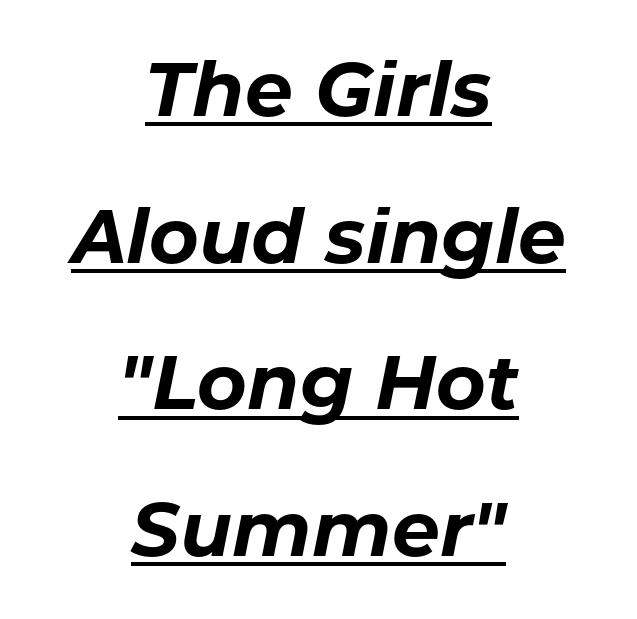
Q: Is the text bold? A: Yes.
Q: Is the text italic (slanted)? A: Yes, it leans right by about 11 degrees.
Q: Is the text underlined? A: Yes.
Q: How is the paragraph aligned? A: Centered.
Q: Is the spacing between letters normal or unusually wide? A: Normal.
Q: Is the spacing between lines tight, normal or loose? A: Loose.
Q: Width (condensed, normal, or wide)? A: Normal.
Q: Stroke contrast? A: Low.
Q: x-height? A: Medium.
Q: Monospaced? A: No.
